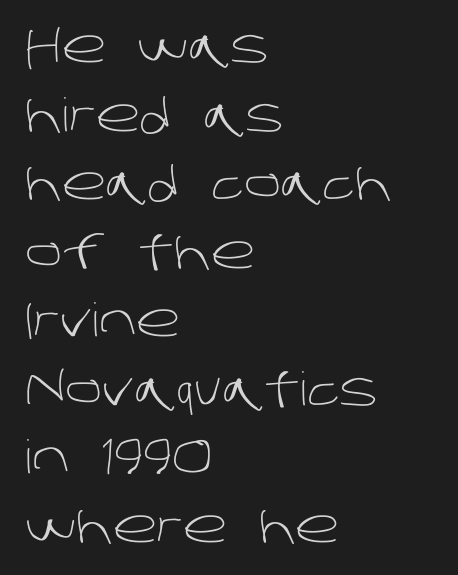
Each letter keeps its own natural width here, so spacing adapts to shape. This rendering employs a face without finishing strokes, i.e., a sans-serif. Is there much room between lines? A standard amount, neither cramped nor airy. Caption: standard tracking, unaltered. A student would call this left alignment; a typographer would say flush left, rag right. The specimen omits any rule beneath the text block's lines.
